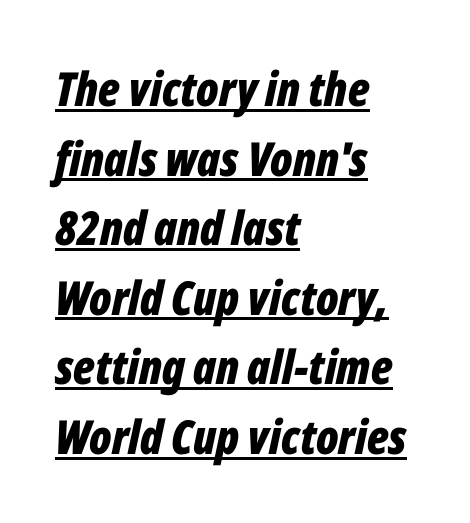
Q: Is the text bold? A: Yes.
Q: Is the text italic (slanted)? A: Yes, it leans right by about 12 degrees.
Q: Is the text underlined? A: Yes.
Q: How is the paragraph aligned? A: Left-aligned.
Q: Is the spacing between letters normal or unusually wide? A: Normal.
Q: Is the spacing between lines tight, normal or loose? A: Normal.
Q: Width (condensed, normal, or wide)? A: Condensed.
Q: Stroke contrast? A: Low.
Q: x-height? A: Medium.
Q: Monospaced? A: No.
